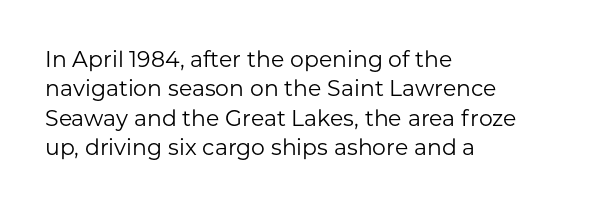
{"italic": "no", "bold": "no", "underline": "no", "align": "left", "line_spacing": "normal", "line_spacing_ratio": 1.33, "letter_spacing": "normal", "letter_spacing_em": 0.0, "glyph_px": 22}
